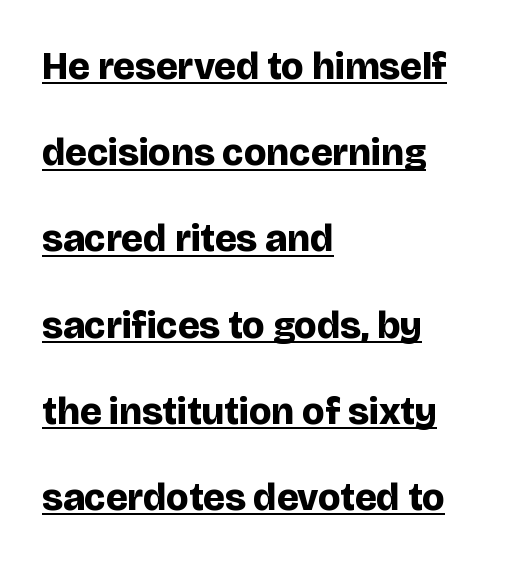
Each letter's strokes conclude bluntly, with no projecting serifs. Compared with typical body copy, the letter spacing here is the same. In CSS terms this would be text-align: left. The leading is generous, giving the passage an open texture. Each letter keeps its own natural width here, so spacing adapts to shape.
